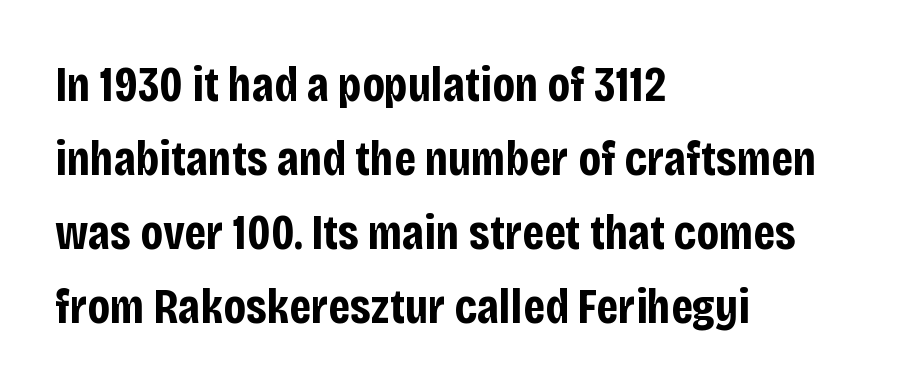
Q: Is the text bold? A: Yes.
Q: Is the text italic (slanted)? A: No, it is upright.
Q: Is the typeface a serif or a sans-serif typeface? A: Sans-serif.
Q: Is the text underlined? A: No.
Q: How is the paragraph aligned? A: Left-aligned.
Q: Is the spacing between letters normal or unusually wide? A: Normal.
Q: Is the spacing between lines tight, normal or loose? A: Normal.
Q: Width (condensed, normal, or wide)? A: Condensed.
Q: Stroke contrast? A: Low.
Q: x-height? A: Large.
Q: Monospaced? A: No.
